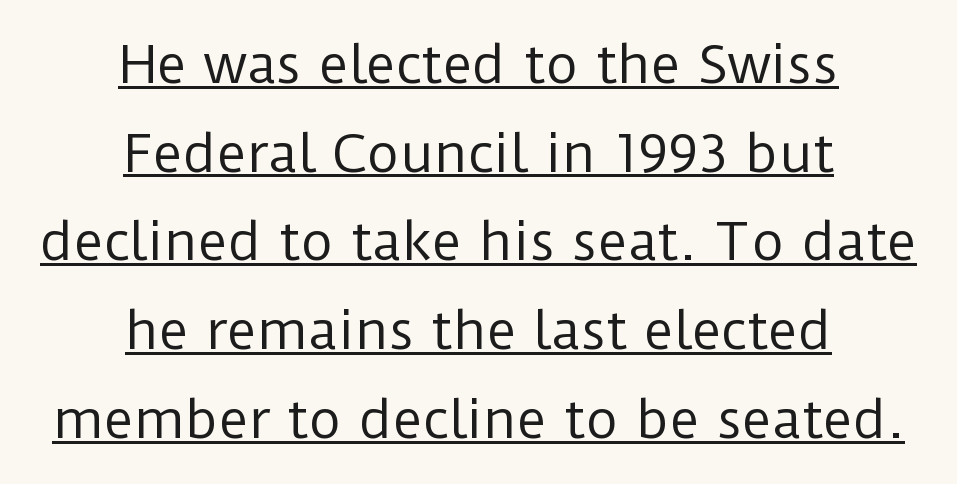
Q: Is the text bold? A: No.
Q: Is the text italic (slanted)? A: No, it is upright.
Q: Is the typeface a serif or a sans-serif typeface? A: Sans-serif.
Q: Is the text underlined? A: Yes.
Q: How is the paragraph aligned? A: Centered.
Q: Is the spacing between letters normal or unusually wide? A: Normal.
Q: Width (condensed, normal, or wide)? A: Normal.
Q: Stroke contrast? A: Low.
Q: x-height? A: Medium.
Q: Monospaced? A: No.
